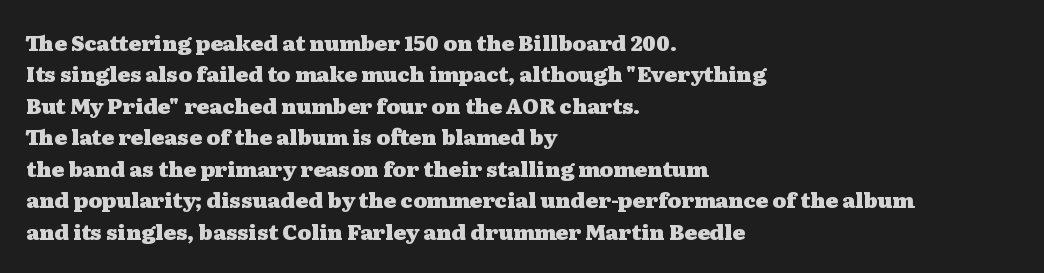
Set as a true bold cut, around the 700 mark. You can tell it's not italic because the verticals are truly vertical. Horizontally, the lines are justified to the leading edge only. Evenly set lines give the paragraph a standard silhouette. Just letters on the line, the space beneath them empty. Compared with typical body copy, the letter spacing here is the same.
